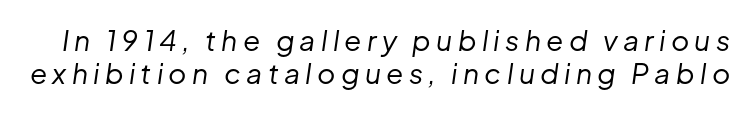
The image shows 28 px regular-weight type, italic (leaning right); set line spacing 1.18x, not underlined; low stroke contrast and a medium x-height.
